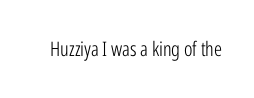
The image shows 20 px text type, upright; set normal letter spacing, not underlined.
